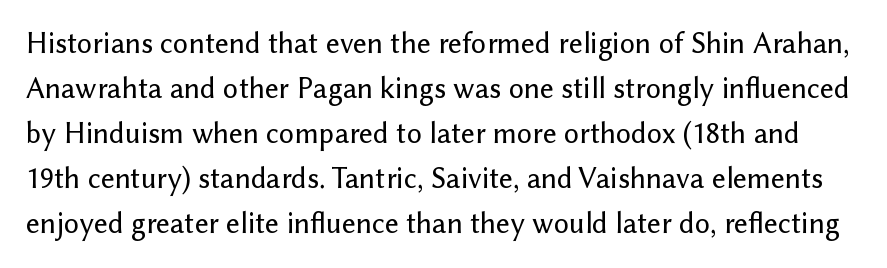
Caption: standard tracking, unaltered. Honestly, the row spacing looks completely unremarkable. Posture: straight, roman, zero tilt. The font family rendered here belongs to the sans-serif group. A typesetter would call this proportional, since set widths differ per character.
